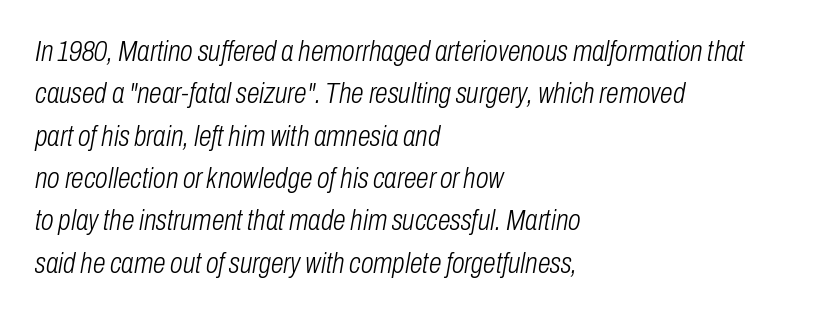
Q: Is the text bold? A: No.
Q: Is the text italic (slanted)? A: Yes, it leans right by about 10 degrees.
Q: Is the text underlined? A: No.
Q: How is the paragraph aligned? A: Left-aligned.
Q: Is the spacing between letters normal or unusually wide? A: Normal.
Q: Is the spacing between lines tight, normal or loose? A: Normal.
Q: Width (condensed, normal, or wide)? A: Condensed.
Q: Stroke contrast? A: Low.
Q: x-height? A: Medium.
Q: Monospaced? A: No.
